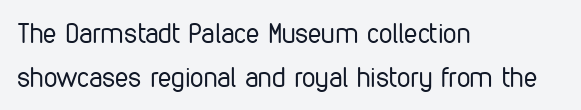
Q: Is the text bold? A: No.
Q: Is the text italic (slanted)? A: No, it is upright.
Q: Is the text underlined? A: No.
Q: How is the paragraph aligned? A: Left-aligned.
Q: Is the spacing between letters normal or unusually wide? A: Normal.
Q: Is the spacing between lines tight, normal or loose? A: Normal.
